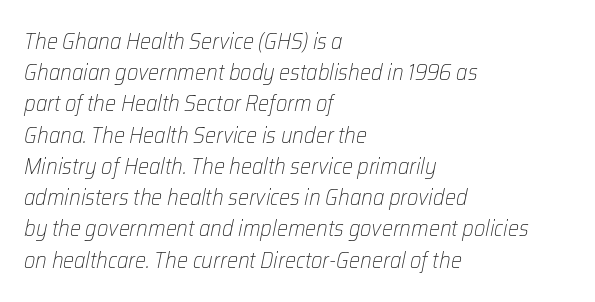
Glyph-to-glyph distance matches everyday printed text. The words here are not underlined. Stems and bowls with no extra thickness — not bold. One glance says typical: line gaps are just what's usual. Every character sits at an angle, as italics do.
